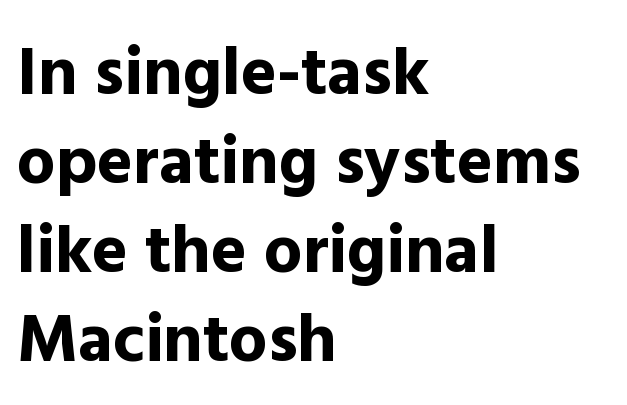
The image shows 68 px bold sans-serif type, upright; set left-aligned, normal line spacing (1.31x), normal letter spacing, not underlined; a medium x-height.
